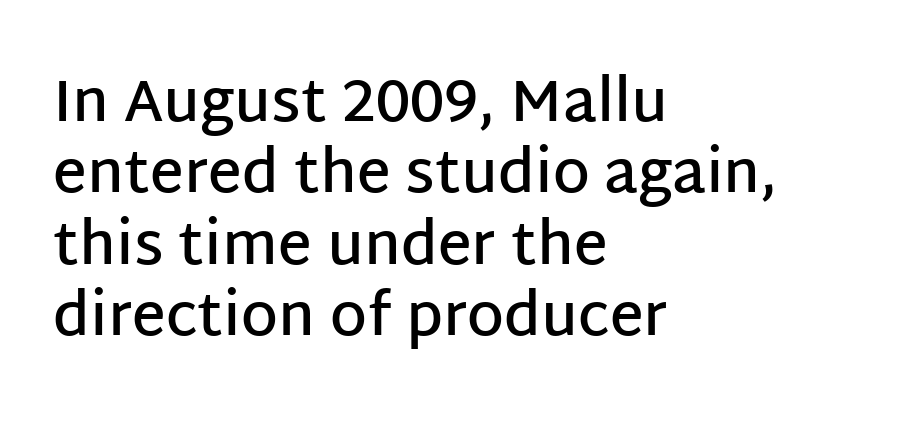
The image shows 59 px semibold sans-serif type, upright; set left-aligned, line spacing 1.21x, normal letter spacing, not underlined; low stroke contrast and a large x-height.
